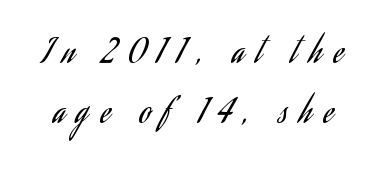
{"serif": "no", "bold": "no", "weight": "regular", "width": "condensed", "stroke_contrast": "low", "x_height": "small", "monospaced": "no", "underline": "no", "line_spacing_ratio": 1.89, "letter_spacing": "wide", "letter_spacing_em": 0.37, "glyph_px": 32}
